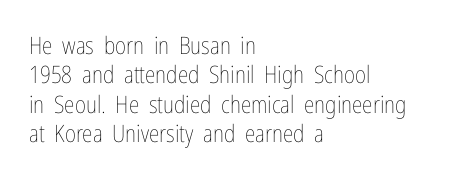
Notice how the stems are strictly vertical — no italics here. Standard letterfit; no display-style spreading of the glyphs. The space beneath each line is pristine and unruled. Counters stay open thanks to moderate or lighter strokes. A classic flush-left, rag-right setting is used for this passage.
